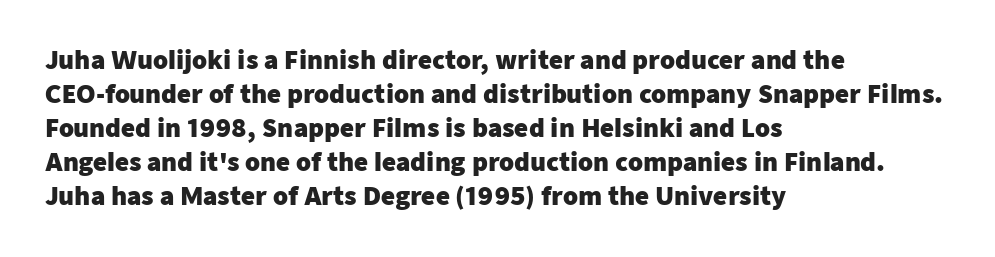
The image shows 24 px bold type, upright; set left-aligned, normal line spacing (1.42x), normal letter spacing, not underlined.
